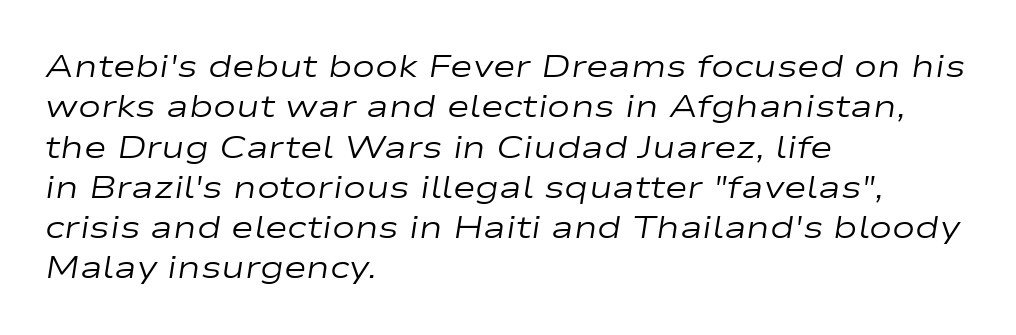
Q: Is the text bold? A: No.
Q: Is the text italic (slanted)? A: Yes, it leans right by about 9 degrees.
Q: Is the text underlined? A: No.
Q: How is the paragraph aligned? A: Left-aligned.
Q: Is the spacing between letters normal or unusually wide? A: Normal.
Q: Is the spacing between lines tight, normal or loose? A: Normal.
Q: Width (condensed, normal, or wide)? A: Wide.
Q: Stroke contrast? A: Low.
Q: x-height? A: Medium.
Q: Monospaced? A: No.
